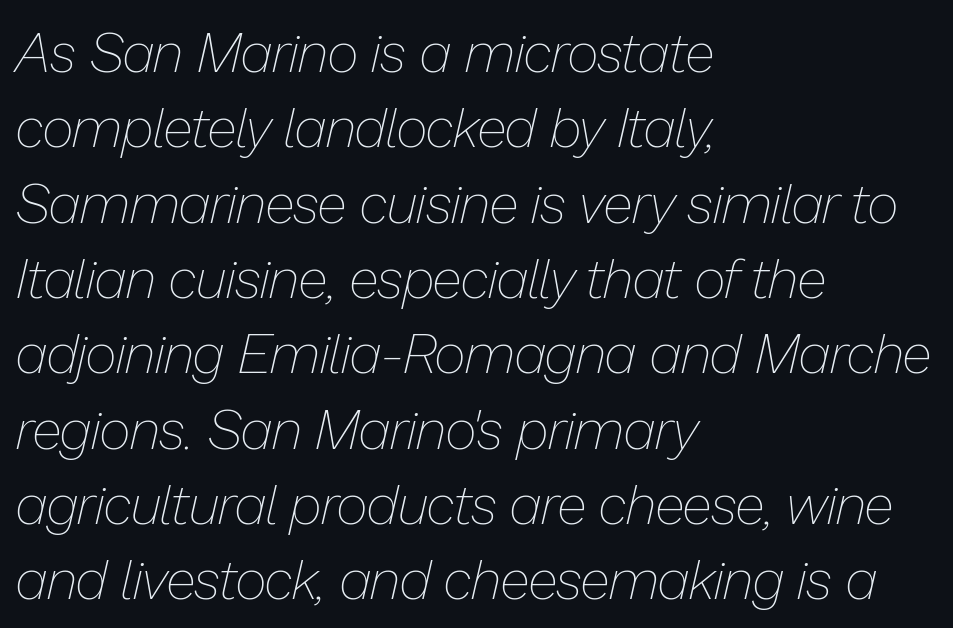
Q: Is the text bold? A: No.
Q: Is the text italic (slanted)? A: Yes, it leans right by about 13 degrees.
Q: Is the text underlined? A: No.
Q: How is the paragraph aligned? A: Left-aligned.
Q: Is the spacing between letters normal or unusually wide? A: Normal.
Q: Is the spacing between lines tight, normal or loose? A: Normal.
Q: Width (condensed, normal, or wide)? A: Normal.
Q: Stroke contrast? A: Low.
Q: x-height? A: Medium.
Q: Monospaced? A: No.
